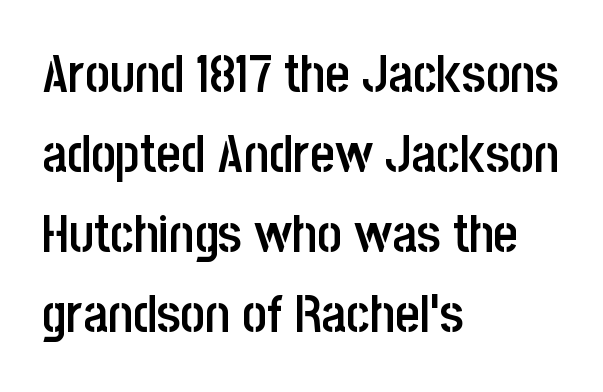
{"serif": "no", "italic": "no", "bold": "semi", "weight": "semibold", "width": "condensed", "stroke_contrast": "low", "x_height": "large", "monospaced": "no", "underline": "no", "align": "left", "line_spacing": "normal", "line_spacing_ratio": 1.51, "letter_spacing": "normal", "letter_spacing_em": 0.0, "glyph_px": 53}
